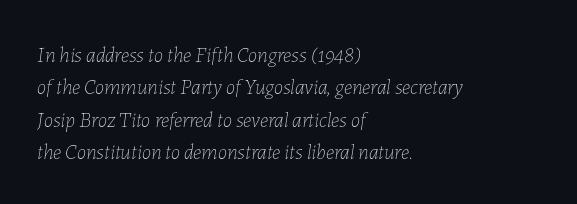
Is the block centered? No — it sits flush against the left margin. The designer left line spacing at the default. Check the space under the baseline: it is left empty. Nothing unusual about the tracking: characters are spaced as the font intends. Tall strokes in this sample are angled rather than plumb. Stem width sits at or under what a default text font uses.
